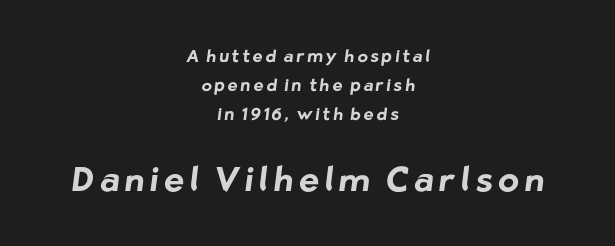
The image shows 34 px bold sans-serif type; set centered, line spacing 1.72x, not underlined; the second (bottom) block is 2.0x larger; low stroke contrast and a medium x-height.
